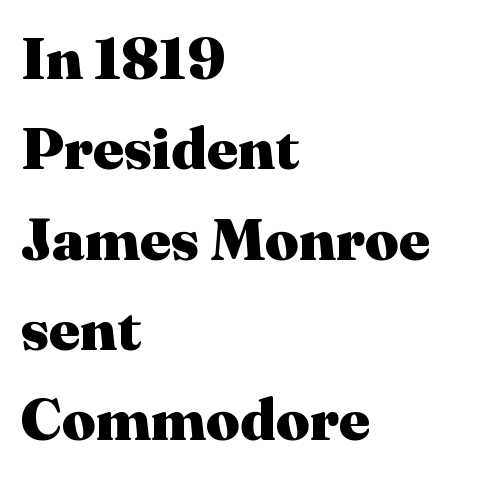
The passage shown is emphatically bold. A normal amount of white space separates one row of letters from the next. Character widths vary here, with narrow letters taking less room than wide ones. Any mark beneath the type? The region is blank. The lettering holds an erect, upright posture throughout. The rag falls on the right side of this text block.
